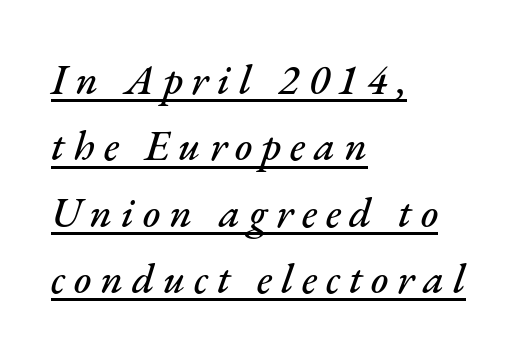
The rendering uses natural spacing where letterforms have individual widths. The rendered words wear a rule along their underside. How would I describe the line gaps? Plain and ordinary. Words appear elongated and porous because spacing is wide. An italicized treatment has been applied to the whole sample. The typesetter chose a ragged-right arrangement here.
